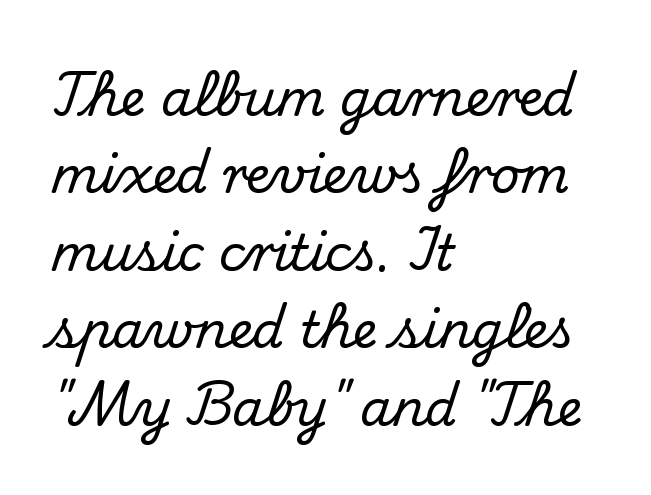
Q: Is the text italic (slanted)? A: Yes.
Q: Is the typeface a serif or a sans-serif typeface? A: Serif.
Q: Is the text underlined? A: No.
Q: How is the paragraph aligned? A: Left-aligned.
Q: Is the spacing between letters normal or unusually wide? A: Normal.
Q: Is the spacing between lines tight, normal or loose? A: Normal.
Q: Width (condensed, normal, or wide)? A: Normal.
Q: Stroke contrast? A: Medium.
Q: x-height? A: Small.
Q: Monospaced? A: No.
